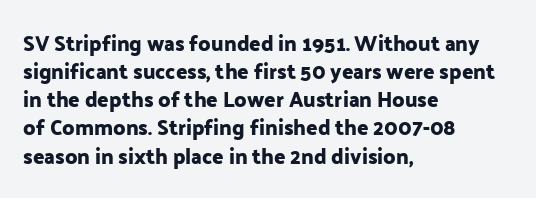
Q: Is the text italic (slanted)? A: No, it is upright.
Q: Is the text underlined? A: No.
Q: How is the paragraph aligned? A: Left-aligned.
Q: Is the spacing between letters normal or unusually wide? A: Normal.
Q: Is the spacing between lines tight, normal or loose? A: Normal.
